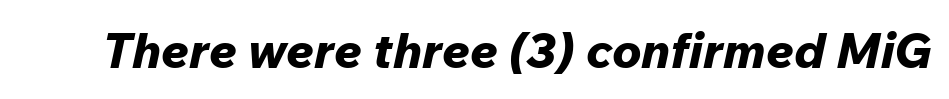
Each letter keeps its own natural width here, so spacing adapts to shape. Style check: oblique. Summary of weight: heavy, a full bold. The tracking reads as untouched default to a designer's eye. Beneath every word, the page is bare.
